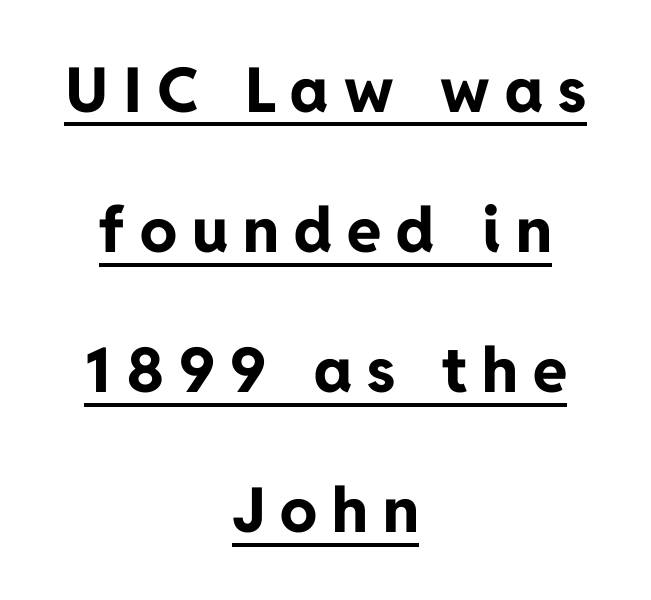
Q: Is the text bold? A: Yes.
Q: Is the text italic (slanted)? A: No, it is upright.
Q: Is the typeface a serif or a sans-serif typeface? A: Sans-serif.
Q: Is the text underlined? A: Yes.
Q: How is the paragraph aligned? A: Centered.
Q: Is the spacing between letters normal or unusually wide? A: Unusually wide.
Q: Is the spacing between lines tight, normal or loose? A: Loose.
Q: Width (condensed, normal, or wide)? A: Normal.
Q: Stroke contrast? A: Low.
Q: x-height? A: Medium.
Q: Monospaced? A: No.
